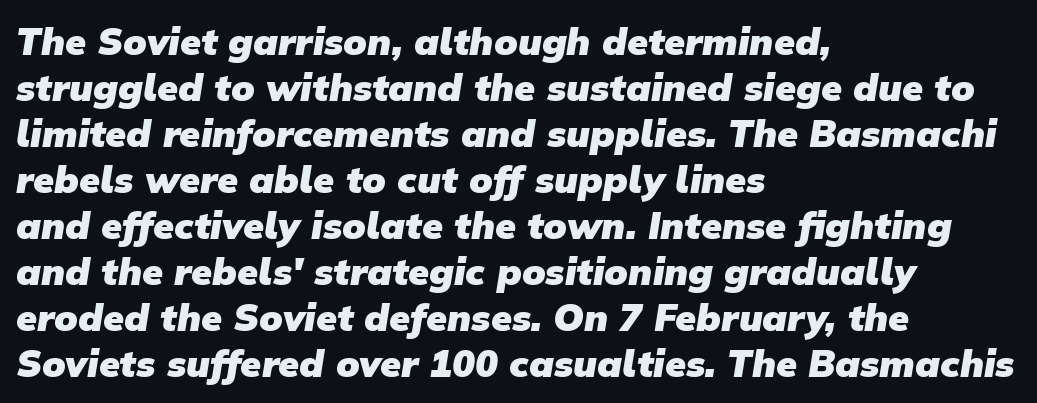
Does the weight exceed regular? Yes, all the way to bold. The line texture is even and compact thanks to regular tracking. Each letter keeps its own natural width here, so spacing adapts to shape. Font category for this specimen: sans-serif. The words here are not underlined.
